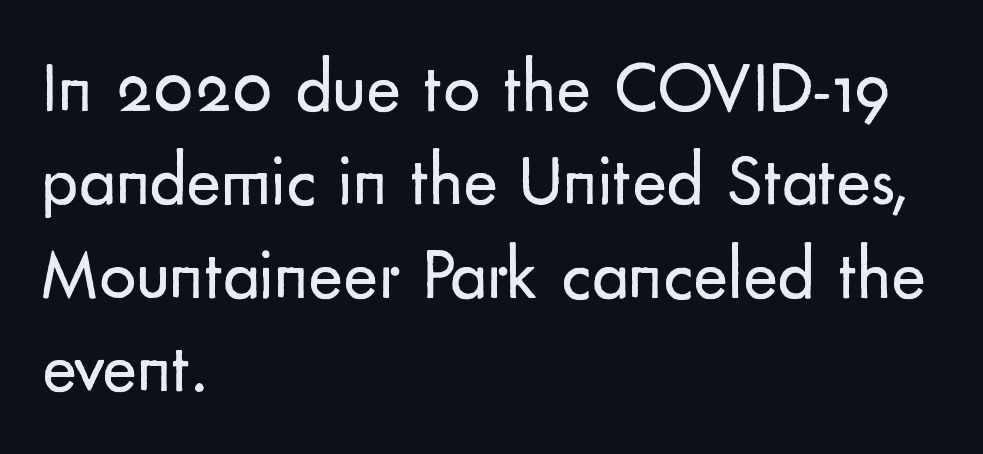
Is the letter spacing exaggerated? No — it looks like the ordinary default. How would I describe the line gaps? Plain and ordinary. A quiet, ordinary-to-light weight characterises the typeface. Posture: upright roman. Is this a fixed-width face? No — the glyphs have proportional, varying widths. The paragraph shown leans on its left margin.
